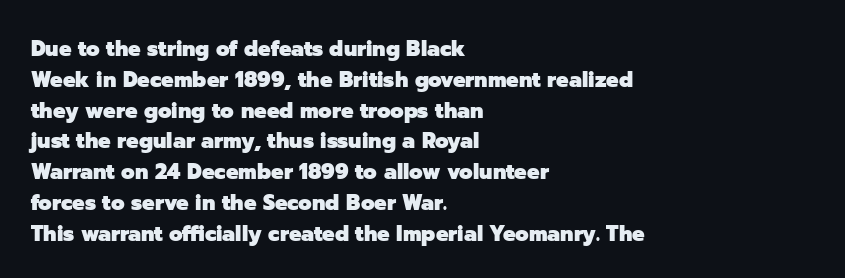
{"italic": "no", "bold": "yes", "underline": "no", "align": "left", "line_spacing": "normal", "line_spacing_ratio": 1.4, "letter_spacing": "normal", "letter_spacing_em": 0.0, "glyph_px": 22}
